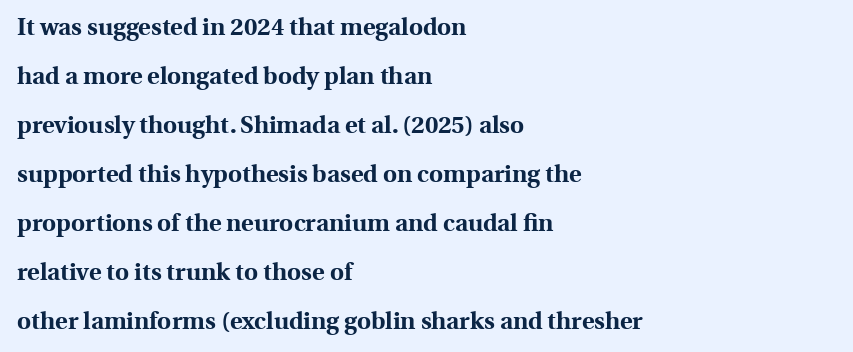
{"italic": "no", "bold": "yes", "underline": "no", "align": "left", "line_spacing": "loose", "line_spacing_ratio": 2.04, "letter_spacing": "normal", "letter_spacing_em": 0.0, "glyph_px": 24}
